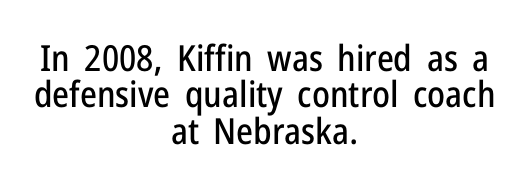
The image shows 36 px condensed sans-serif type, upright; set centered, tight line spacing (1.01x), normal letter spacing, not underlined; low stroke contrast and a medium x-height.
